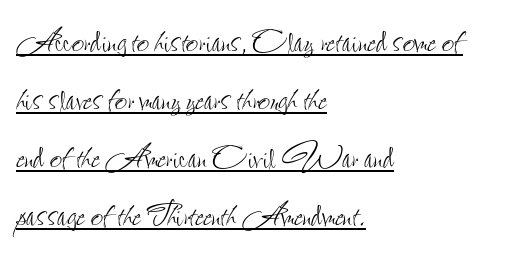
Q: Is the text bold? A: No.
Q: Is the text italic (slanted)? A: Yes.
Q: Is the text underlined? A: Yes.
Q: How is the paragraph aligned? A: Left-aligned.
Q: Is the spacing between letters normal or unusually wide? A: Normal.
Q: Is the spacing between lines tight, normal or loose? A: Normal.
Q: Width (condensed, normal, or wide)? A: Condensed.
Q: Stroke contrast? A: Low.
Q: x-height? A: Small.
Q: Monospaced? A: No.
